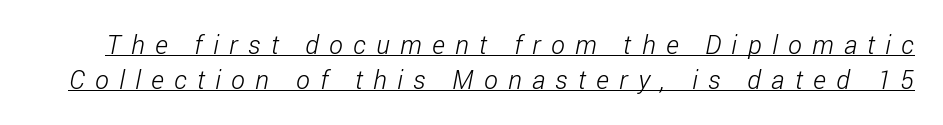
The image shows 26 px text type; set normal line spacing (1.34x), unusually wide letter spacing (+0.4 em), underlined.
